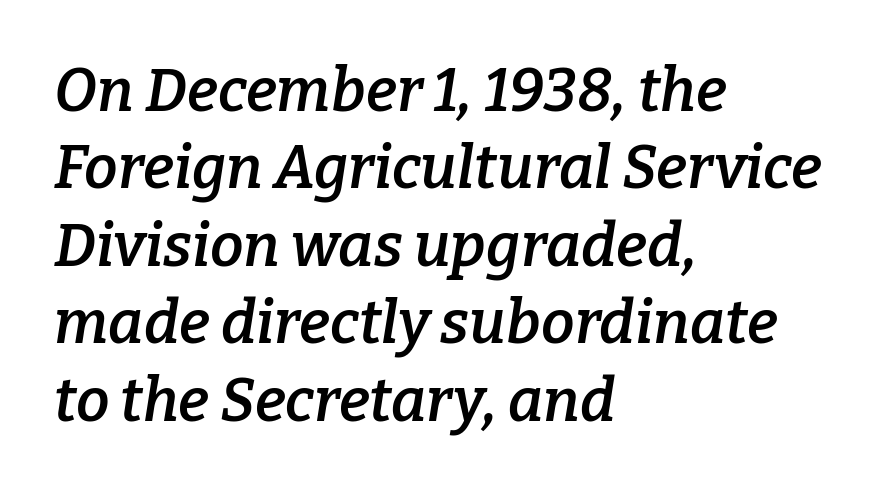
Q: Is the text bold? A: Semi-bold.
Q: Is the text italic (slanted)? A: Yes, it leans right by about 9 degrees.
Q: Is the typeface a serif or a sans-serif typeface? A: Serif.
Q: Is the text underlined? A: No.
Q: How is the paragraph aligned? A: Left-aligned.
Q: Is the spacing between letters normal or unusually wide? A: Normal.
Q: Is the spacing between lines tight, normal or loose? A: Normal.
Q: Width (condensed, normal, or wide)? A: Normal.
Q: Stroke contrast? A: Low.
Q: x-height? A: Medium.
Q: Monospaced? A: No.
